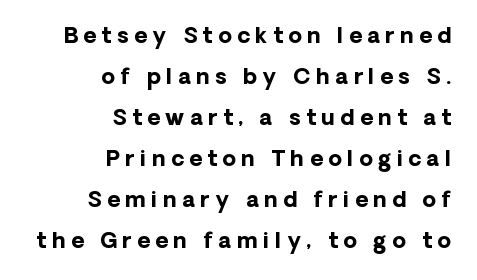
The image shows 22 px bold type, upright; set right-aligned, line spacing 1.86x, unusually wide letter spacing (+0.25 em), not underlined.
